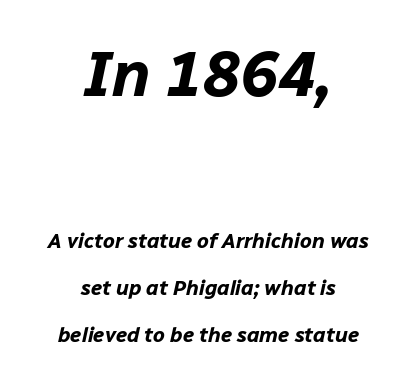
{"italic": "yes", "lean": "right", "slant_degrees": 12, "bold": "yes", "weight": "bold", "width": "normal", "stroke_contrast": "low", "x_height": "medium", "monospaced": "no", "underline": "no", "align": "center", "line_spacing": "loose", "line_spacing_ratio": 2.24, "letter_spacing": "normal", "letter_spacing_em": 0.0, "larger_block": "first", "size_ratio": 3.0, "glyph_px": 63}
